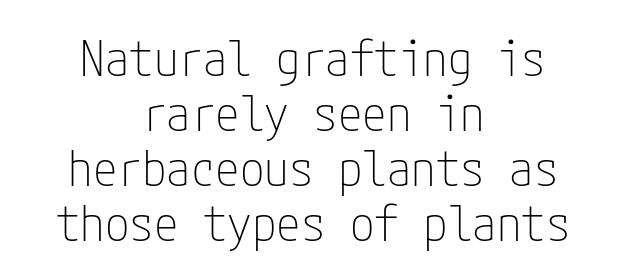
{"serif": "no", "italic": "no", "bold": "no", "weight": "thin", "width": "condensed", "stroke_contrast": "low", "x_height": "medium", "underline": "no", "align": "center", "line_spacing": "tight", "line_spacing_ratio": 1.12, "letter_spacing": "normal", "letter_spacing_em": 0.0, "glyph_px": 49}
